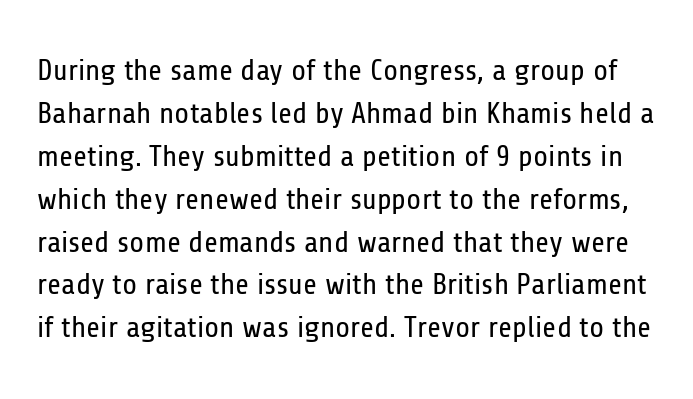
{"serif": "no", "italic": "no", "bold": "no", "weight": "regular", "width": "condensed", "stroke_contrast": "low", "x_height": "medium", "monospaced": "no", "underline": "no", "line_spacing": "normal", "line_spacing_ratio": 1.43, "letter_spacing": "normal", "letter_spacing_em": 0.0, "glyph_px": 30}
